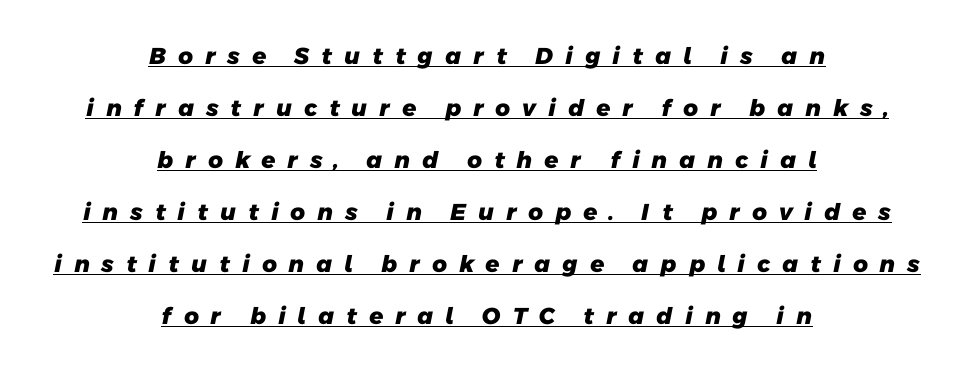
Q: Is the text bold? A: Yes.
Q: Is the text underlined? A: Yes.
Q: How is the paragraph aligned? A: Centered.
Q: Is the spacing between letters normal or unusually wide? A: Unusually wide.
Q: Is the spacing between lines tight, normal or loose? A: Loose.
